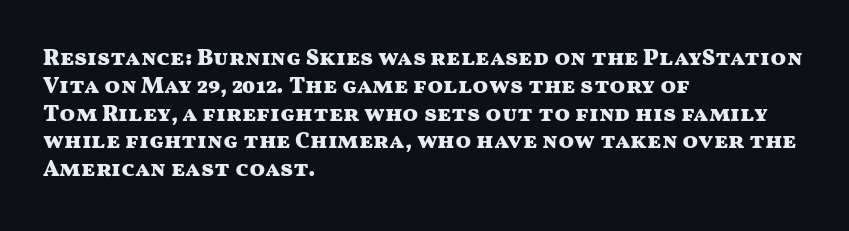
The image shows 23 px bold type, upright; set left-aligned, line spacing 1.21x, normal letter spacing, not underlined.
